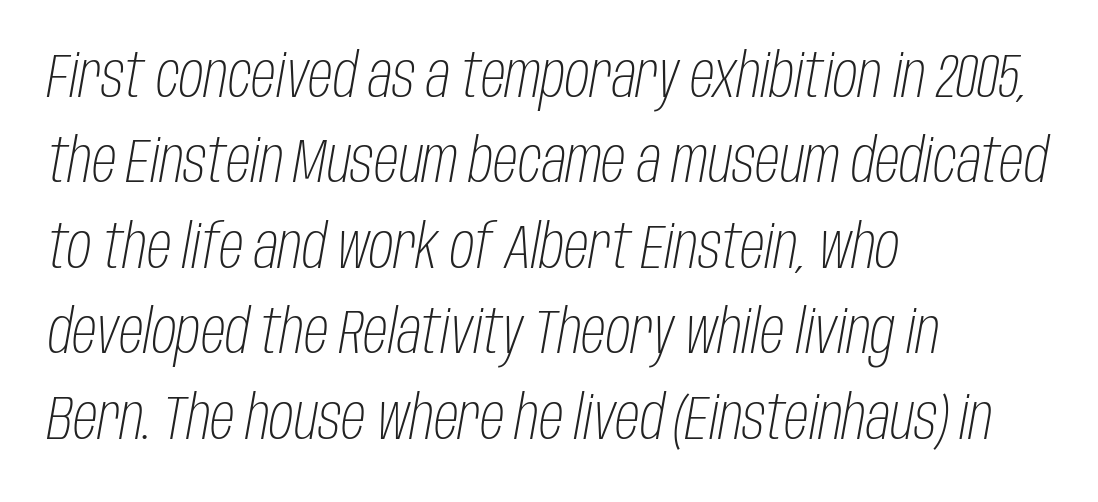
Rendered with sloped, italic letterforms. Leading matches the norm, producing a regular column. The area under the type is left untouched. Leftover space on each line is placed entirely after the last word.
